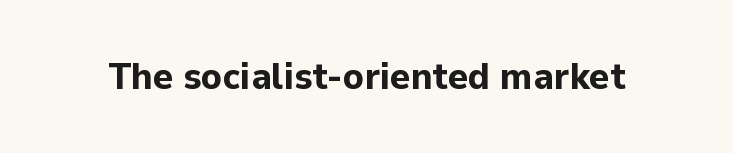
Q: Is the text bold? A: Yes.
Q: Is the text italic (slanted)? A: No, it is upright.
Q: Is the typeface a serif or a sans-serif typeface? A: Sans-serif.
Q: Is the text underlined? A: No.
Q: Is the spacing between letters normal or unusually wide? A: Normal.
Q: Width (condensed, normal, or wide)? A: Normal.
Q: Stroke contrast? A: Low.
Q: x-height? A: Medium.
Q: Monospaced? A: No.
